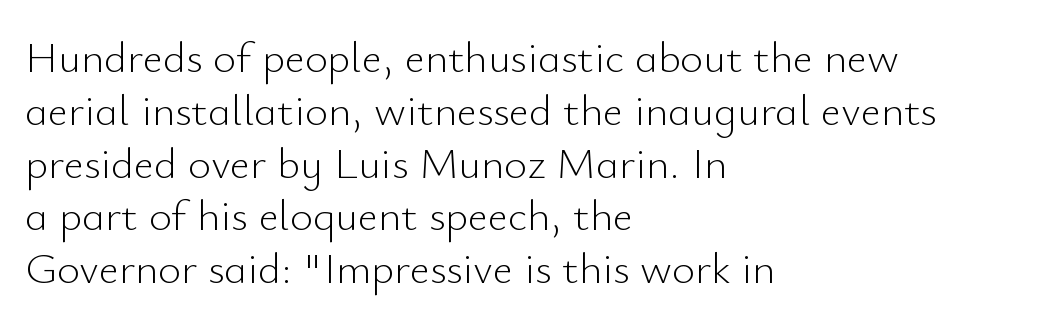
Are there feet on the stems? There aren't — it's a sans. Posture: vertical. No chunkiness to these letters — they're not bold. The rendering anchors every line to the left-hand side. Note the varied advance widths — an 'i' is clearly narrower than an 'm'. Rule under the text: the space is simply empty.
